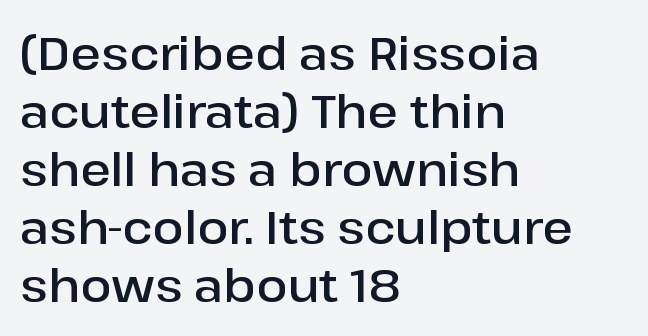
The image shows 46 px semibold sans-serif type, upright; set left-aligned, normal line spacing (1.26x), normal letter spacing, not underlined; low stroke contrast and a medium x-height.
